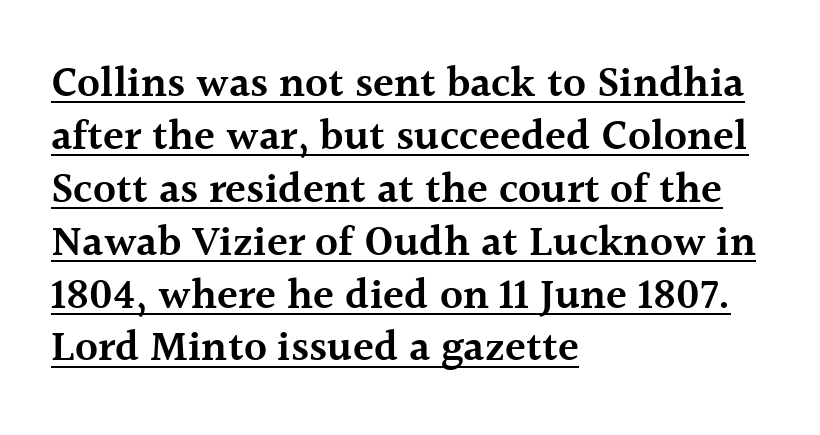
The image shows 43 px semibold serif type, upright; set left-aligned, line spacing 1.23x, normal letter spacing, underlined; a medium x-height.
